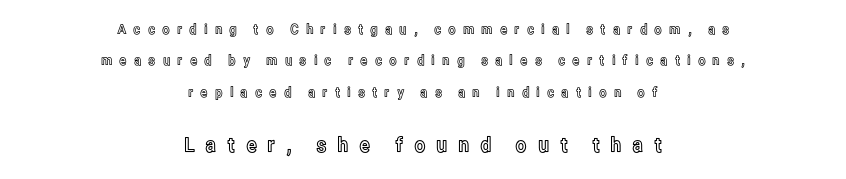
The image shows 21 px text type, upright; set centered, loose line spacing (2.24x), unusually wide letter spacing (+0.49 em), not underlined; the second (bottom) block is 1.5x larger.
